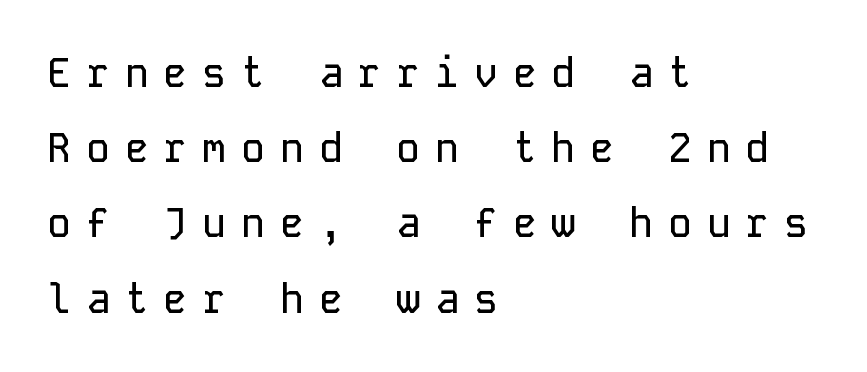
{"serif": "no", "italic": "no", "width": "normal", "stroke_contrast": "low", "x_height": "medium", "monospaced": "yes", "underline": "no", "align": "left", "line_spacing_ratio": 1.88, "letter_spacing": "wide", "letter_spacing_em": 0.37, "glyph_px": 40}
